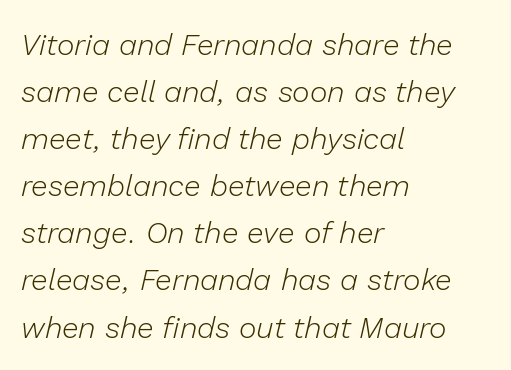
The gaps between neighbouring characters are ordinary and unremarkable. Horizontal bands of white between lines are of average thickness. Each stroke keeps to a modest, everyday thickness or less. If you drew a ruler down the left edge, every line would touch it.
